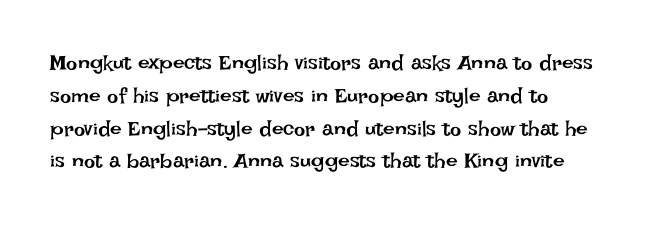
Q: Is the text bold? A: No.
Q: Is the text italic (slanted)? A: No, it is upright.
Q: Is the text underlined? A: No.
Q: How is the paragraph aligned? A: Left-aligned.
Q: Is the spacing between letters normal or unusually wide? A: Normal.
Q: Is the spacing between lines tight, normal or loose? A: Normal.
